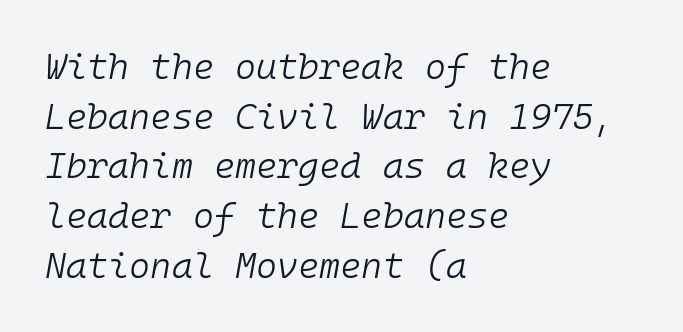
Q: Is the text bold? A: No.
Q: Is the text italic (slanted)? A: Yes, it leans right by about 10 degrees.
Q: Is the text underlined? A: No.
Q: How is the paragraph aligned? A: Left-aligned.
Q: Is the spacing between letters normal or unusually wide? A: Normal.
Q: Is the spacing between lines tight, normal or loose? A: Normal.
Q: Width (condensed, normal, or wide)? A: Normal.
Q: Stroke contrast? A: Low.
Q: x-height? A: Medium.
Q: Monospaced? A: Yes.
